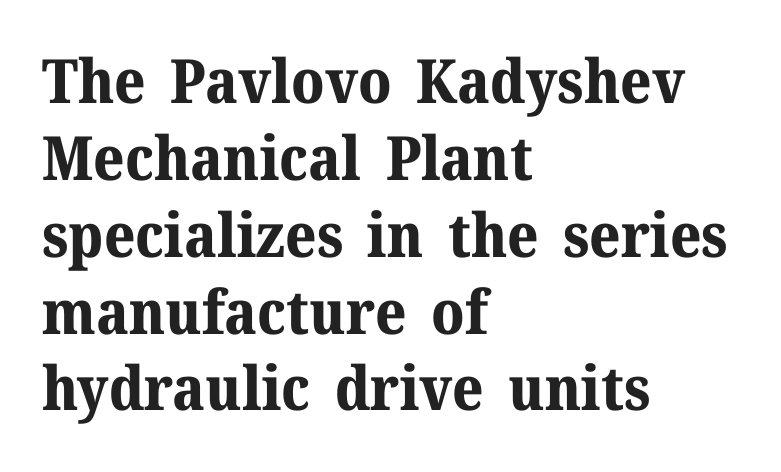
{"serif": "yes", "italic": "no", "bold": "yes", "weight": "bold", "width": "normal", "stroke_contrast": "medium", "x_height": "medium", "monospaced": "no", "underline": "no", "align": "left", "line_spacing": "normal", "line_spacing_ratio": 1.26, "letter_spacing": "normal", "letter_spacing_em": 0.0, "glyph_px": 61}
